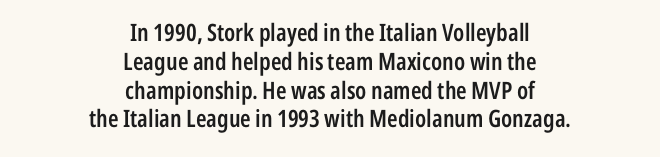
The image shows 24 px text type, upright; set centered, line spacing 1.2x, normal letter spacing, not underlined.
